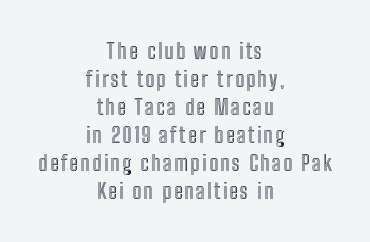
The image shows 21 px text type, upright; set centered, normal line spacing (1.33x), not underlined.
